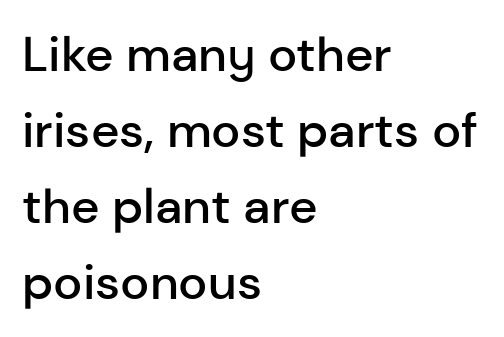
Q: Is the text bold? A: Semi-bold.
Q: Is the text italic (slanted)? A: No, it is upright.
Q: Is the typeface a serif or a sans-serif typeface? A: Sans-serif.
Q: Is the text underlined? A: No.
Q: How is the paragraph aligned? A: Left-aligned.
Q: Is the spacing between letters normal or unusually wide? A: Normal.
Q: Is the spacing between lines tight, normal or loose? A: Normal.
Q: Width (condensed, normal, or wide)? A: Normal.
Q: Stroke contrast? A: Low.
Q: x-height? A: Medium.
Q: Monospaced? A: No.
